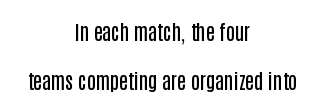
Q: Is the text bold? A: Semi-bold.
Q: Is the text italic (slanted)? A: No, it is upright.
Q: Is the text underlined? A: No.
Q: How is the paragraph aligned? A: Centered.
Q: Is the spacing between letters normal or unusually wide? A: Normal.
Q: Is the spacing between lines tight, normal or loose? A: Loose.
